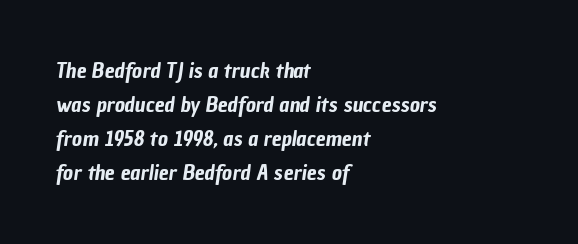
{"underline": "no", "align": "left", "line_spacing": "normal", "line_spacing_ratio": 1.55, "letter_spacing": "normal", "letter_spacing_em": 0.0, "glyph_px": 22}
